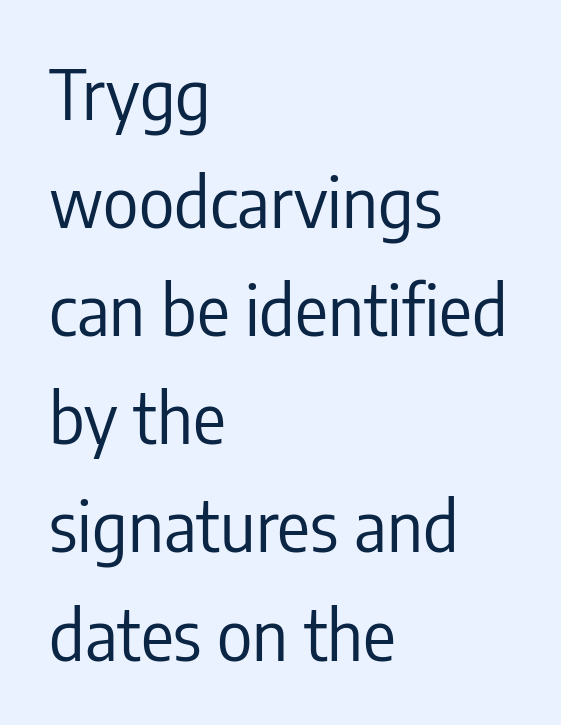
{"serif": "no", "italic": "no", "bold": "no", "weight": "regular", "width": "condensed", "stroke_contrast": "low", "x_height": "medium", "monospaced": "no", "underline": "no", "align": "left", "line_spacing": "normal", "line_spacing_ratio": 1.59, "letter_spacing": "normal", "letter_spacing_em": 0.0, "glyph_px": 68}
